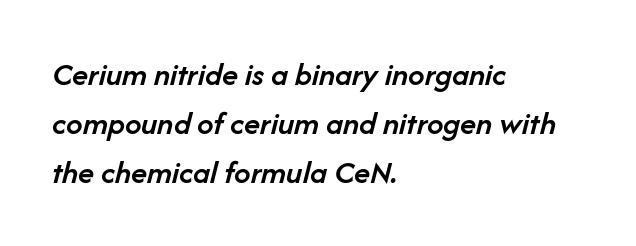
{"italic": "yes", "lean": "right", "slant_degrees": 14, "bold": "semi", "weight": "semibold", "width": "normal", "stroke_contrast": "low", "x_height": "medium", "monospaced": "no", "underline": "no", "align": "left", "line_spacing": "normal", "line_spacing_ratio": 1.48, "letter_spacing": "normal", "letter_spacing_em": 0.0, "glyph_px": 33}
